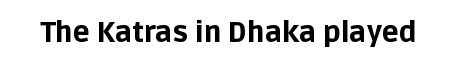
The image shows 28 px bold sans-serif type, upright; set normal letter spacing, not underlined; low stroke contrast and a large x-height.
